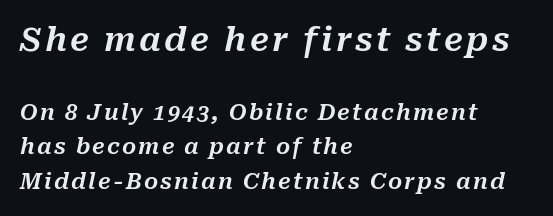
Q: Is the text italic (slanted)? A: Yes, it leans right by about 10 degrees.
Q: Is the text underlined? A: No.
Q: How is the paragraph aligned? A: Left-aligned.
Q: Is the spacing between lines tight, normal or loose? A: Normal.
Q: Which block of text is set in a larger size, the first (top) or the second (bottom)? A: The first (top) one.
Q: Width (condensed, normal, or wide)? A: Normal.
Q: Stroke contrast? A: Medium.
Q: x-height? A: Medium.
Q: Monospaced? A: No.
